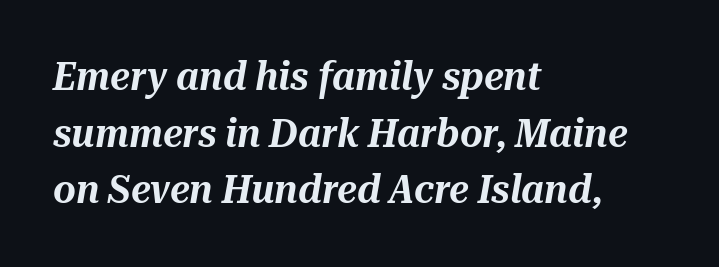
{"italic": "yes", "lean": "right", "slant_degrees": 10, "width": "normal", "stroke_contrast": "medium", "x_height": "medium", "monospaced": "no", "underline": "no", "align": "left", "line_spacing": "normal", "line_spacing_ratio": 1.45, "letter_spacing": "normal", "letter_spacing_em": 0.0, "glyph_px": 39}
